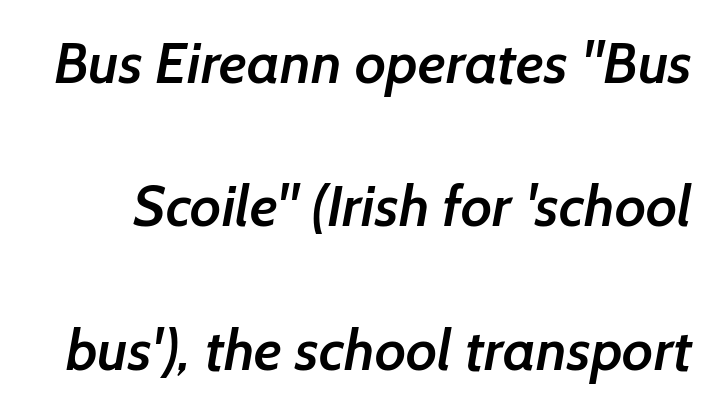
The image shows 58 px semibold sans-serif type; set loose line spacing (2.47x), normal letter spacing, not underlined; low stroke contrast and a medium x-height.
